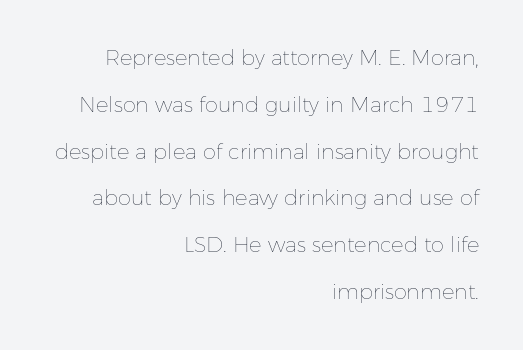
The image shows 21 px text type, upright; set right-aligned, loose line spacing (2.23x), normal letter spacing, not underlined.
